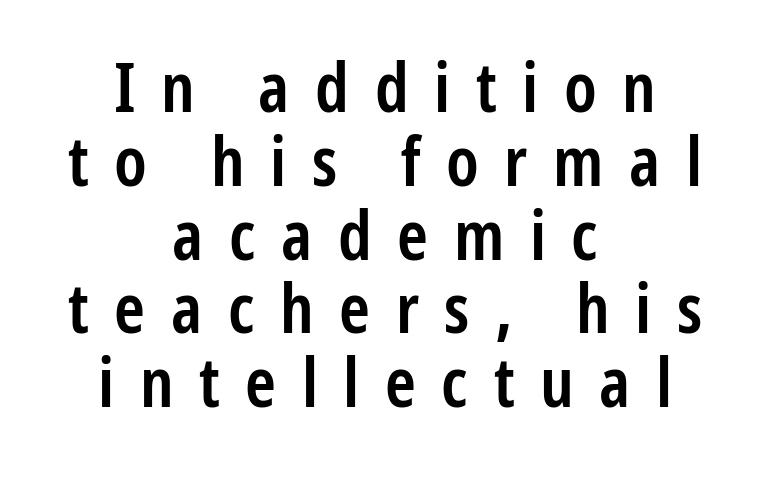
{"serif": "no", "italic": "no", "bold": "semi", "weight": "semibold", "width": "condensed", "stroke_contrast": "low", "x_height": "medium", "monospaced": "no", "underline": "no", "align": "center", "line_spacing": "tight", "line_spacing_ratio": 1.07, "letter_spacing": "wide", "letter_spacing_em": 0.37, "glyph_px": 69}
